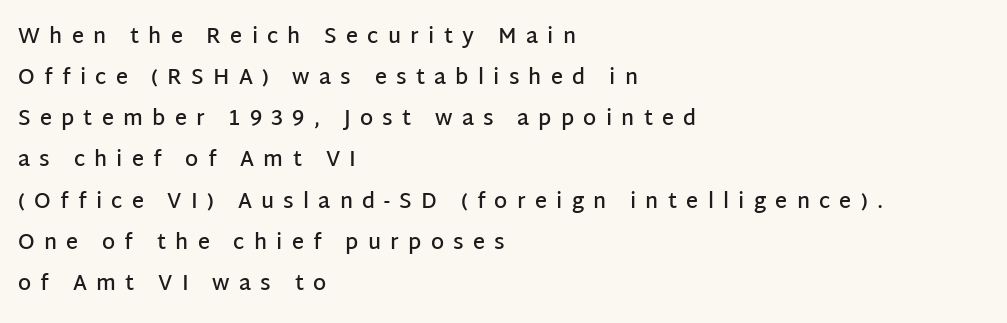
{"italic": "no", "bold": "semi", "underline": "no", "align": "left", "line_spacing": "loose", "line_spacing_ratio": 1.96, "letter_spacing": "wide", "letter_spacing_em": 0.44, "glyph_px": 21}
